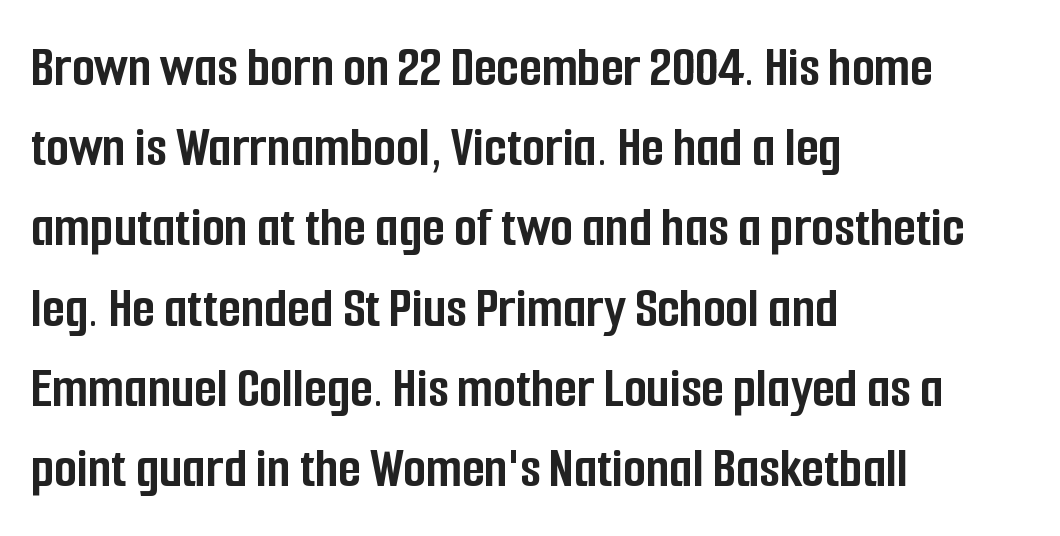
Each line starts at the same left margin while the right side varies. Only glyphs here, with clear space below each row. Caption: standard tracking, unaltered. In terms of weight, the rendering is a true, heavy bold. These lines are rendered in a variable-pitch font.
